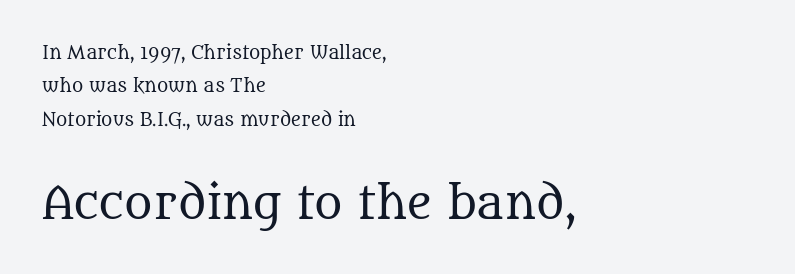
{"serif": "yes", "italic": "no", "bold": "no", "weight": "regular", "width": "normal", "stroke_contrast": "medium", "x_height": "large", "monospaced": "no", "underline": "no", "align": "left", "line_spacing": "loose", "line_spacing_ratio": 1.97, "letter_spacing": "normal", "letter_spacing_em": 0.0, "larger_block": "second", "size_ratio": 2.53, "glyph_px": 43}
